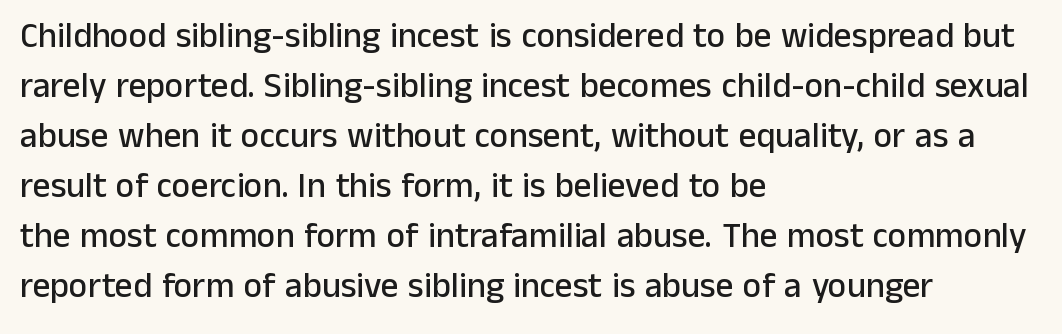
Q: Is the text italic (slanted)? A: No, it is upright.
Q: Is the typeface a serif or a sans-serif typeface? A: Sans-serif.
Q: Is the text underlined? A: No.
Q: How is the paragraph aligned? A: Left-aligned.
Q: Is the spacing between letters normal or unusually wide? A: Normal.
Q: Is the spacing between lines tight, normal or loose? A: Normal.
Q: Width (condensed, normal, or wide)? A: Normal.
Q: Stroke contrast? A: Low.
Q: x-height? A: Medium.
Q: Monospaced? A: No.
